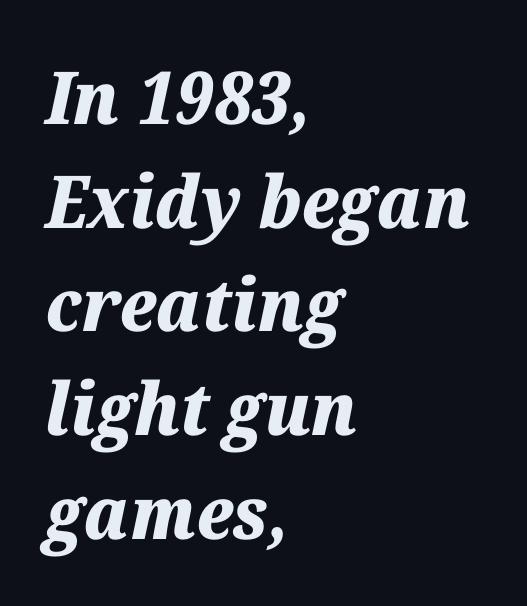
{"italic": "yes", "lean": "right", "slant_degrees": 12, "bold": "yes", "weight": "heavy", "width": "normal", "stroke_contrast": "medium", "x_height": "medium", "monospaced": "no", "underline": "no", "align": "left", "line_spacing": "normal", "line_spacing_ratio": 1.42, "letter_spacing": "normal", "letter_spacing_em": 0.0, "glyph_px": 73}
